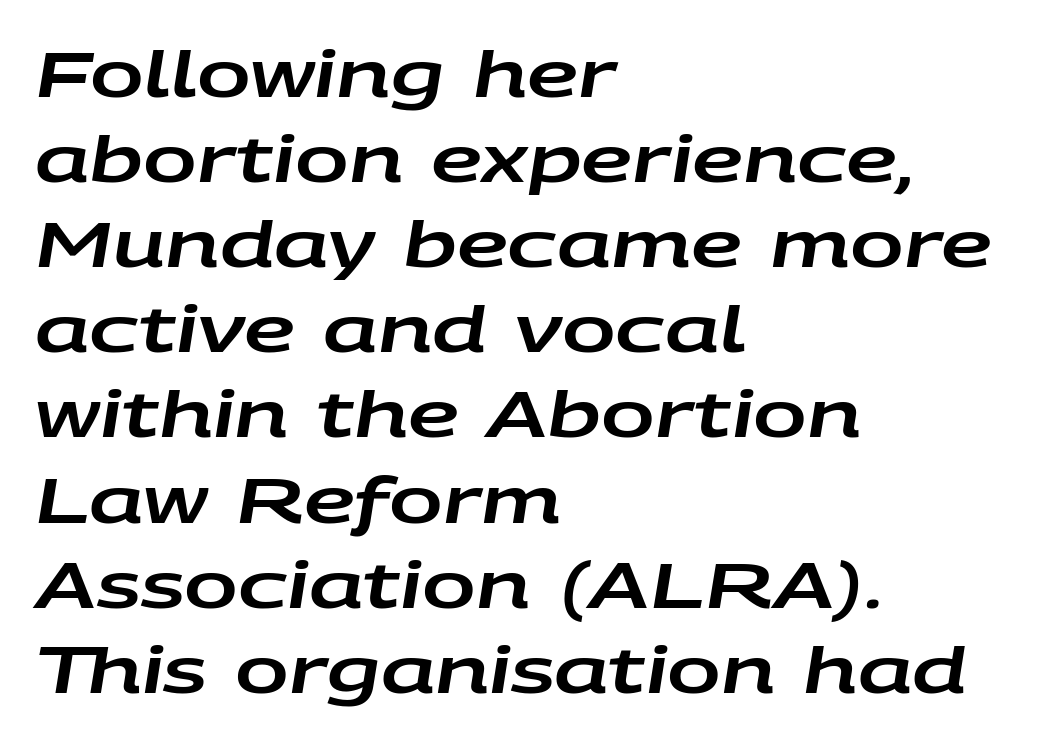
{"italic": "yes", "lean": "right", "slant_degrees": 9, "width": "wide", "stroke_contrast": "low", "x_height": "large", "monospaced": "no", "underline": "no", "align": "left", "line_spacing": "normal", "line_spacing_ratio": 1.33, "letter_spacing": "normal", "letter_spacing_em": 0.0, "glyph_px": 64}
